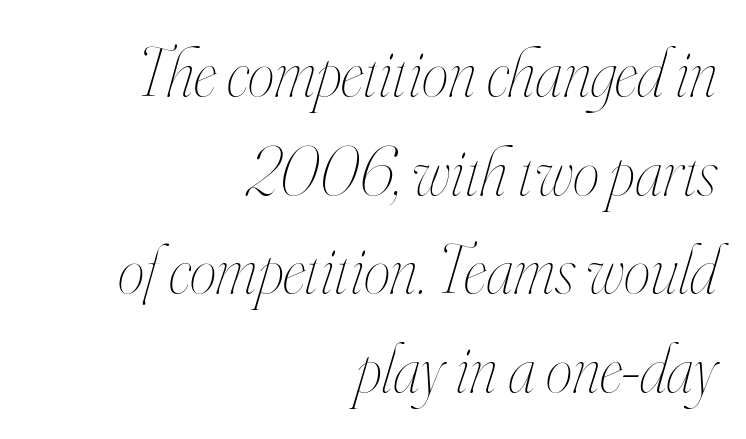
The image shows 68 px thin, condensed type, italic (leaning right); set right-aligned, normal line spacing (1.45x), normal letter spacing, not underlined; high stroke contrast and a small x-height.
